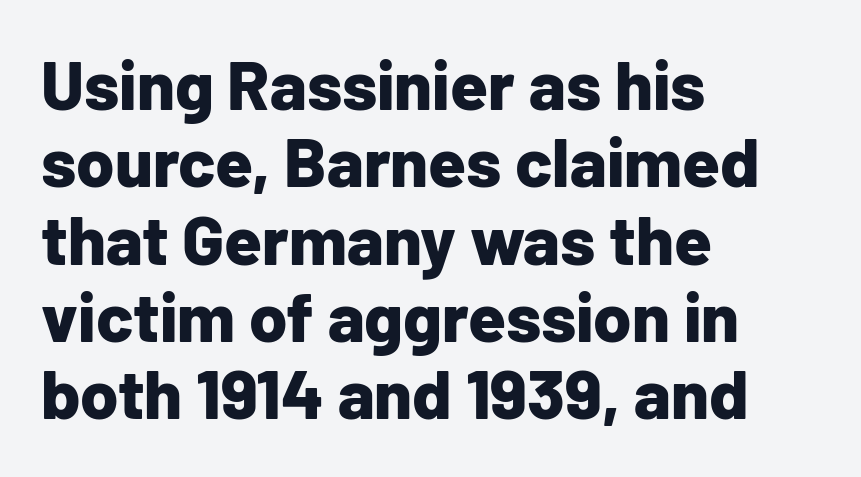
How are the letters spaced? Ordinarily, with no added tracking. Nope, not italic — everything's standing straight. Each new line begins almost immediately beneath the previous one. Does the copy run flush right? No — it runs flush left. Just letters on the line, the space beneath them empty.
